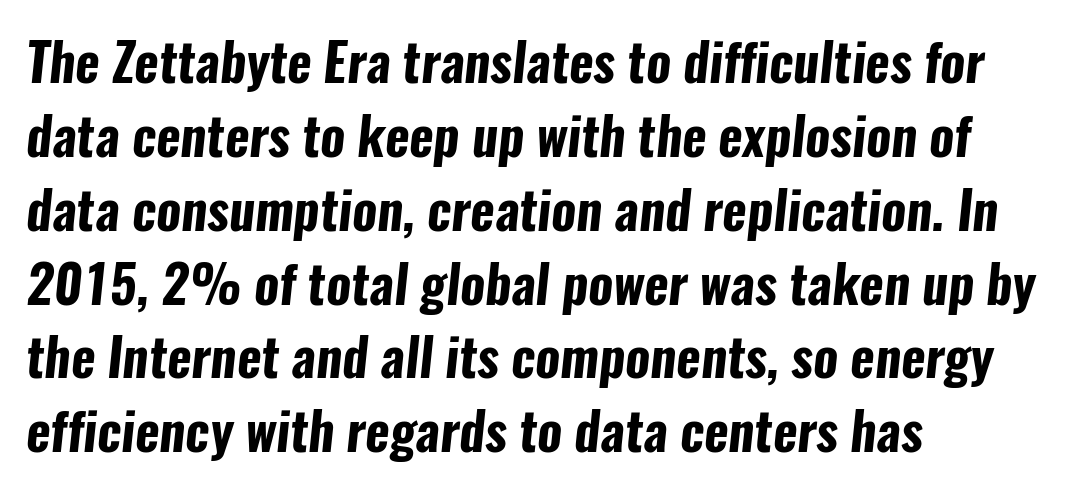
Q: Is the text bold? A: Yes.
Q: Is the typeface a serif or a sans-serif typeface? A: Sans-serif.
Q: Is the text underlined? A: No.
Q: How is the paragraph aligned? A: Left-aligned.
Q: Is the spacing between letters normal or unusually wide? A: Normal.
Q: Is the spacing between lines tight, normal or loose? A: Normal.
Q: Width (condensed, normal, or wide)? A: Condensed.
Q: Stroke contrast? A: Low.
Q: x-height? A: Medium.
Q: Monospaced? A: No.
